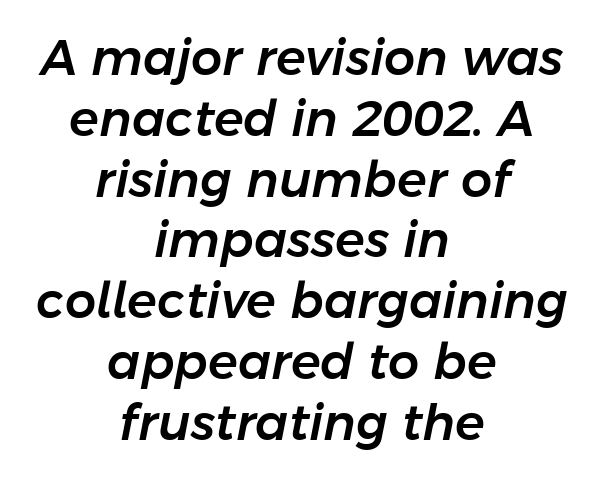
{"italic": "yes", "lean": "right", "slant_degrees": 11, "width": "normal", "stroke_contrast": "low", "x_height": "medium", "monospaced": "no", "underline": "no", "align": "center", "line_spacing_ratio": 1.24, "letter_spacing": "normal", "letter_spacing_em": 0.0, "glyph_px": 49}
